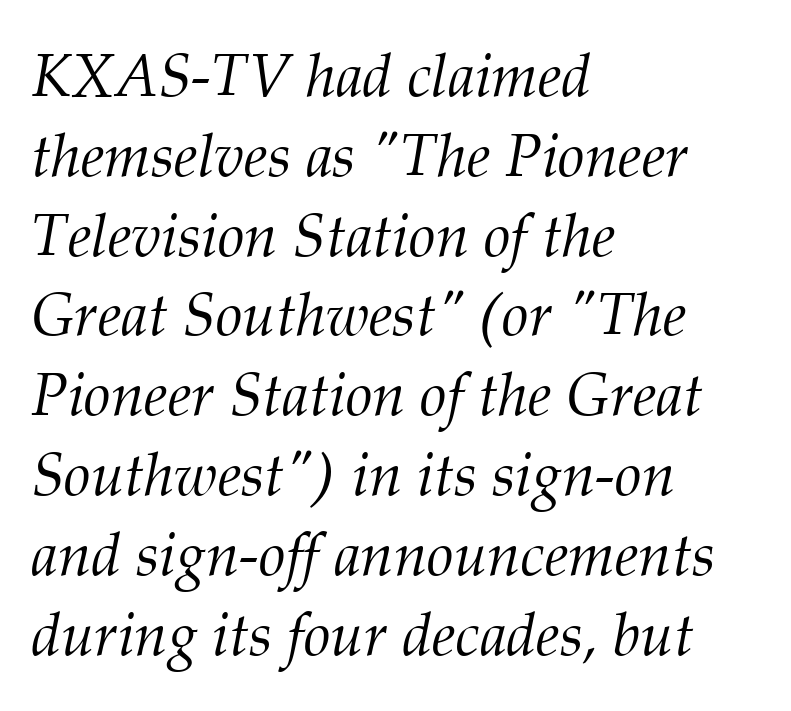
Q: Is the text bold? A: No.
Q: Is the text italic (slanted)? A: Yes, it leans right by about 12 degrees.
Q: Is the typeface a serif or a sans-serif typeface? A: Serif.
Q: Is the text underlined? A: No.
Q: How is the paragraph aligned? A: Left-aligned.
Q: Is the spacing between letters normal or unusually wide? A: Normal.
Q: Is the spacing between lines tight, normal or loose? A: Normal.
Q: Width (condensed, normal, or wide)? A: Normal.
Q: Stroke contrast? A: Medium.
Q: x-height? A: Medium.
Q: Monospaced? A: No.
